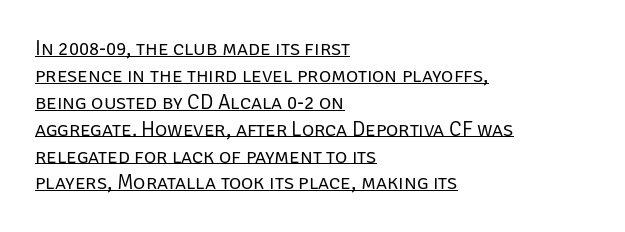
Notice how descenders clear the ascenders below comfortably — that's standard leading. Quick note: underline on. Italic? Not at all — the glyphs are vertical. Does extra space separate the letters? No, they use regular spacing.
